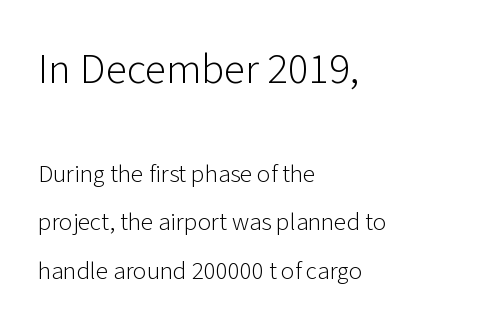
The composition opens big and finishes small. To sum up the face: it is a sans, with no serifs. These lines keep a tight, regular rhythm from letter to letter. The zone under the glyphs is completely vacant. This sample uses an upright cut, with every glyph sitting square on the baseline. The rendering uses natural spacing where letterforms have individual widths.
